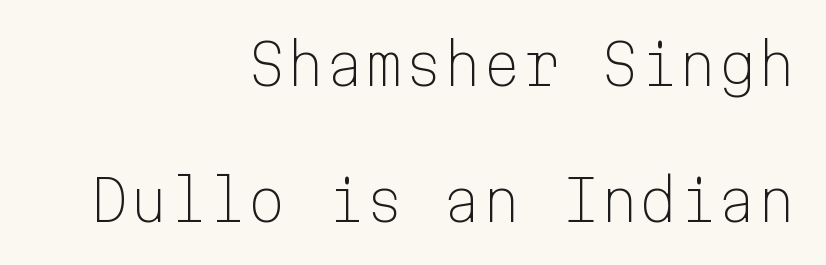
Stems and bowls with no extra thickness — not bold. Posture: upright roman. Letter spacing: default. You could count columns in this text — the font is strictly monospaced.
